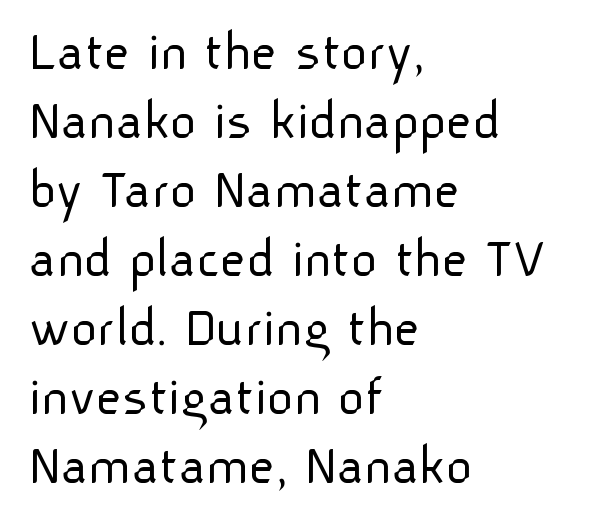
The image shows 57 px light sans-serif type, upright; set left-aligned, line spacing 1.21x, normal letter spacing, not underlined; low stroke contrast and a medium x-height.
